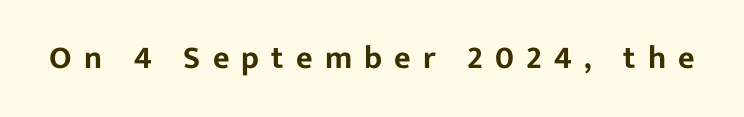
Q: Is the text italic (slanted)? A: No, it is upright.
Q: Is the typeface a serif or a sans-serif typeface? A: Sans-serif.
Q: Is the text underlined? A: No.
Q: Is the spacing between letters normal or unusually wide? A: Unusually wide.
Q: Width (condensed, normal, or wide)? A: Normal.
Q: Stroke contrast? A: Low.
Q: x-height? A: Medium.
Q: Monospaced? A: No.
